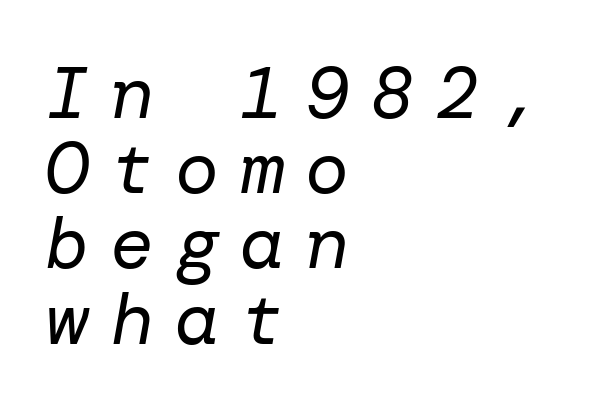
The image shows 73 px regular-weight type, italic (leaning right); set left-aligned, tight line spacing (1.03x), unusually wide letter spacing (+0.29 em), not underlined; low stroke contrast and a medium x-height.
